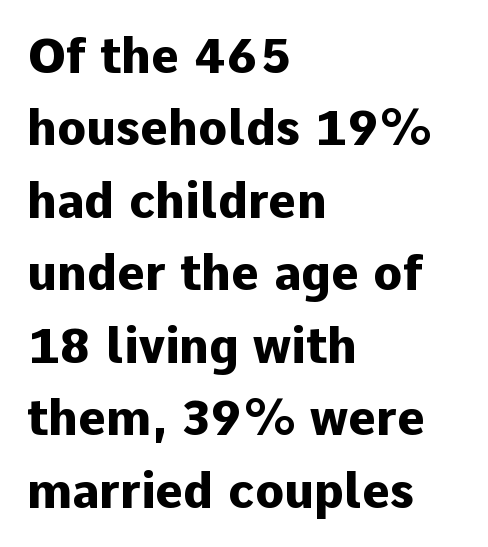
The image shows 48 px heavy sans-serif type, upright; set left-aligned, normal line spacing (1.51x), normal letter spacing, not underlined; low stroke contrast and a medium x-height.
